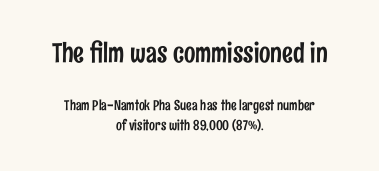
{"italic": "no", "underline": "no", "align": "center", "line_spacing": "normal", "line_spacing_ratio": 1.45, "letter_spacing": "normal", "letter_spacing_em": 0.0, "larger_block": "first", "size_ratio": 1.93, "glyph_px": 27}
